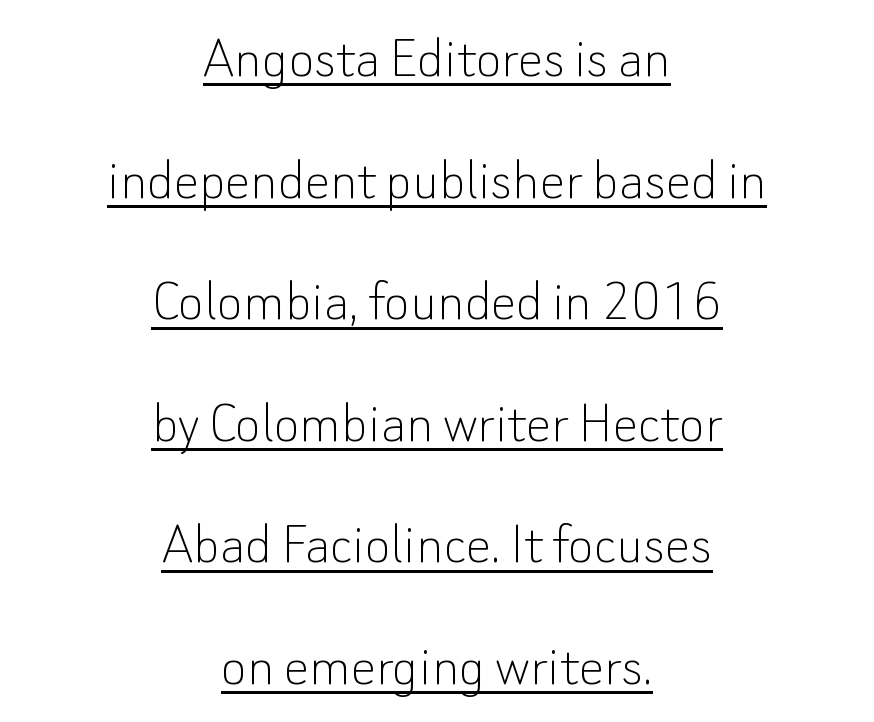
Quick note: not italic, upright. The rendering uses a large line-height, opening up the rows. On a weight scale, this lands at 450 or below. The string is rendered with underlining switched on.
